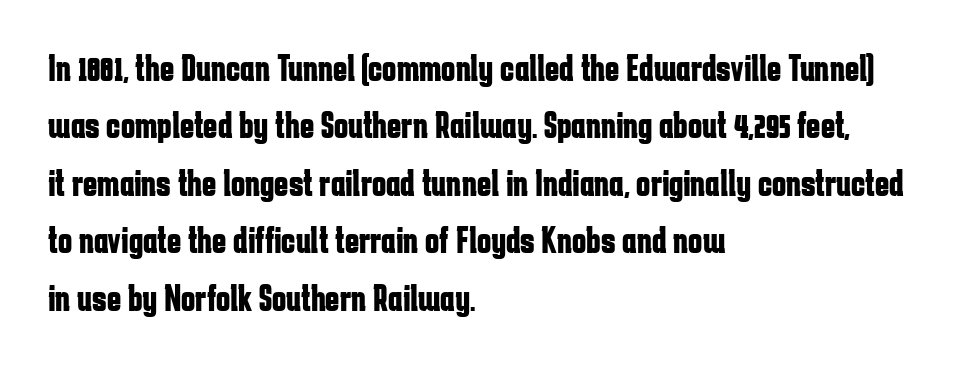
{"serif": "no", "italic": "no", "bold": "yes", "weight": "bold", "width": "condensed", "stroke_contrast": "low", "x_height": "medium", "monospaced": "no", "underline": "no", "align": "left", "line_spacing": "normal", "line_spacing_ratio": 1.51, "letter_spacing": "normal", "letter_spacing_em": 0.0, "glyph_px": 38}
